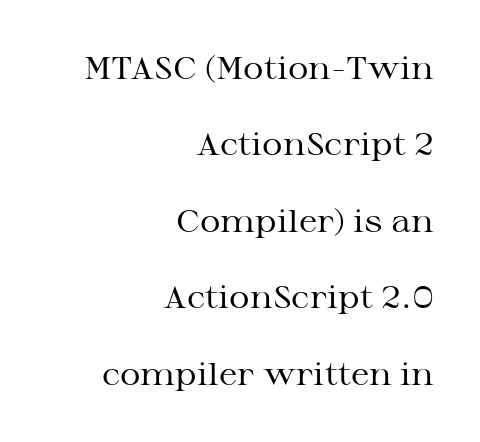
Stems here are at most as thick as an everyday book face. The type sits square on the baseline with zero lean. The characters display serif detailing at their extremities. One-word summary of the alignment: right. Caption: standard tracking, unaltered.
